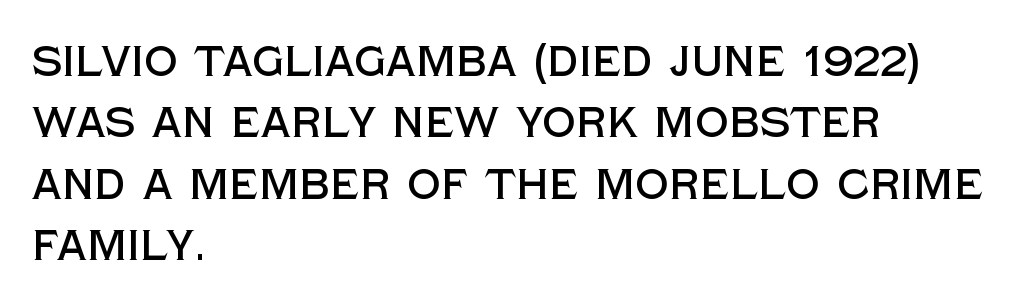
Q: Is the text italic (slanted)? A: No, it is upright.
Q: Is the typeface a serif or a sans-serif typeface? A: Sans-serif.
Q: Is the text underlined? A: No.
Q: How is the paragraph aligned? A: Left-aligned.
Q: Is the spacing between letters normal or unusually wide? A: Normal.
Q: Is the spacing between lines tight, normal or loose? A: Normal.
Q: Width (condensed, normal, or wide)? A: Normal.
Q: x-height? A: Large.
Q: Monospaced? A: No.
